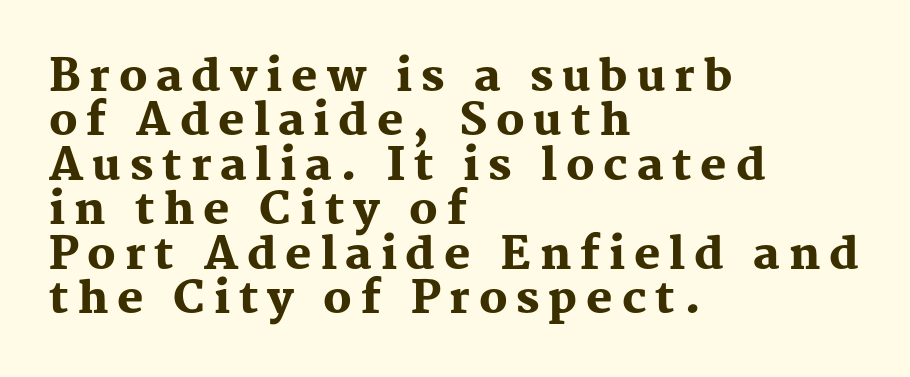
Q: Is the text bold? A: Yes.
Q: Is the text italic (slanted)? A: No, it is upright.
Q: Is the typeface a serif or a sans-serif typeface? A: Serif.
Q: Is the text underlined? A: No.
Q: How is the paragraph aligned? A: Left-aligned.
Q: Is the spacing between letters normal or unusually wide? A: Unusually wide.
Q: Is the spacing between lines tight, normal or loose? A: Tight.
Q: Width (condensed, normal, or wide)? A: Normal.
Q: Stroke contrast? A: Medium.
Q: x-height? A: Medium.
Q: Monospaced? A: No.
